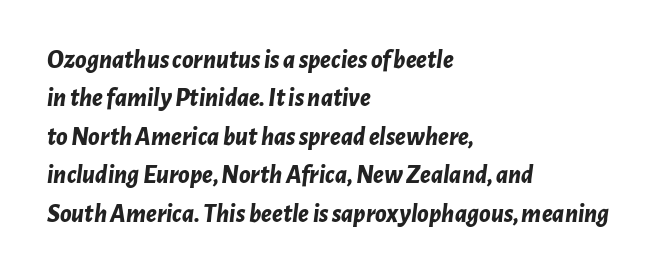
I'd describe the lettering as bold — thick and assertive. This rendering uses left alignment, leaving the right contour irregular. Default kerning and tracking; the words read as compact shapes. Only glyphs here, with clear space below each row. The font's italic variant was chosen for this text.
